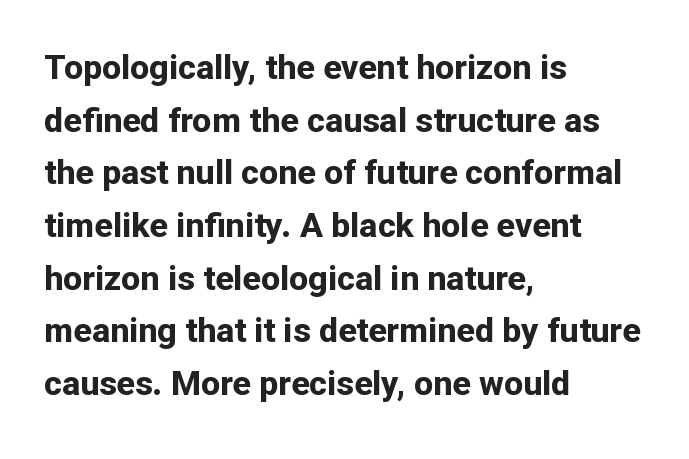
Vertical spacing — default. Inter-character spacing is left at the font's built-in metrics. Has an underline been added? It has not. Note the varied advance widths — an 'i' is clearly narrower than an 'm'. Does the weight exceed regular? Yes, all the way to bold. In terms of letterform style, serifs are entirely absent.
